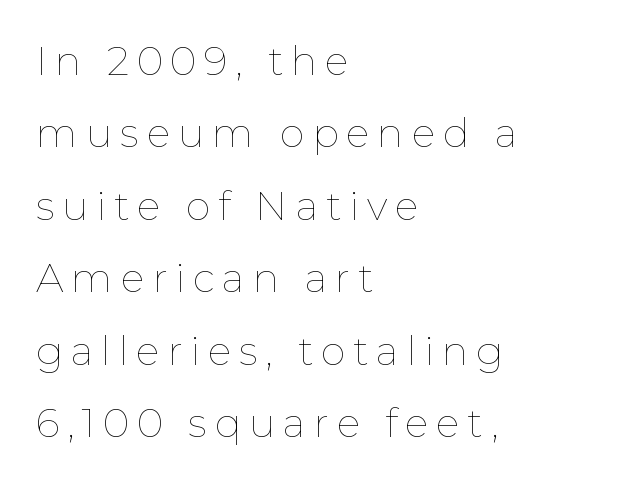
{"italic": "no", "bold": "no", "weight": "thin", "width": "normal", "stroke_contrast": "low", "x_height": "medium", "monospaced": "no", "underline": "no", "align": "left", "line_spacing_ratio": 1.81, "glyph_px": 40}
